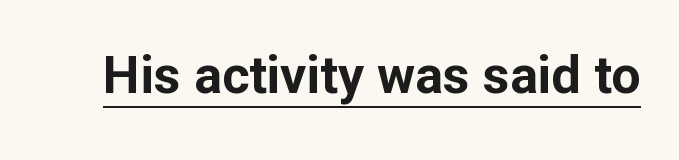
{"serif": "no", "italic": "no", "bold": "yes", "weight": "bold", "width": "normal", "stroke_contrast": "low", "x_height": "medium", "monospaced": "no", "underline": "yes", "letter_spacing": "normal", "letter_spacing_em": 0.0, "glyph_px": 52}
